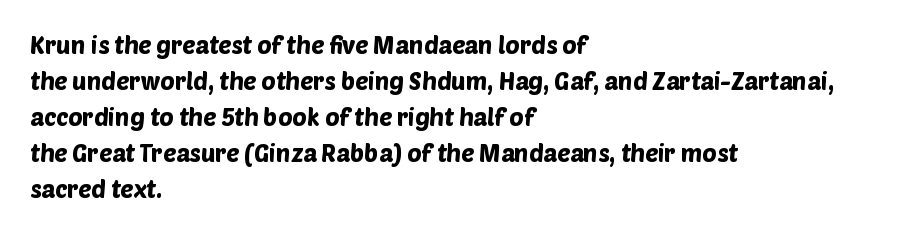
{"underline": "no", "align": "left", "line_spacing": "normal", "line_spacing_ratio": 1.5, "letter_spacing": "normal", "letter_spacing_em": 0.0, "glyph_px": 24}
